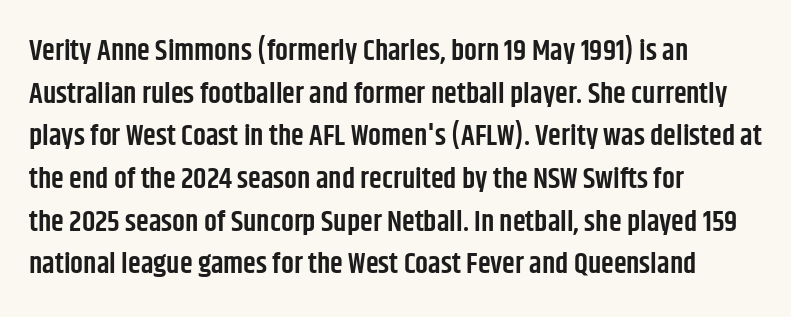
Q: Is the text bold? A: Semi-bold.
Q: Is the text italic (slanted)? A: No, it is upright.
Q: Is the typeface a serif or a sans-serif typeface? A: Sans-serif.
Q: Is the text underlined? A: No.
Q: How is the paragraph aligned? A: Left-aligned.
Q: Is the spacing between letters normal or unusually wide? A: Normal.
Q: Is the spacing between lines tight, normal or loose? A: Normal.
Q: Width (condensed, normal, or wide)? A: Condensed.
Q: Stroke contrast? A: Low.
Q: x-height? A: Large.
Q: Monospaced? A: No.
